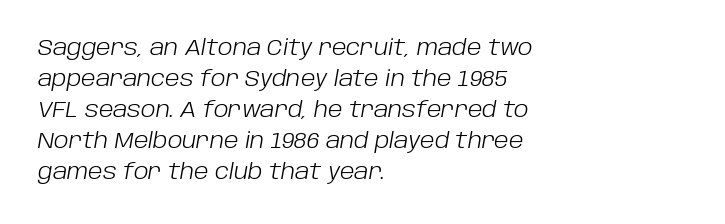
The image shows 21 px text type, italic (leaning right); set left-aligned, normal line spacing (1.48x), normal letter spacing, not underlined.
